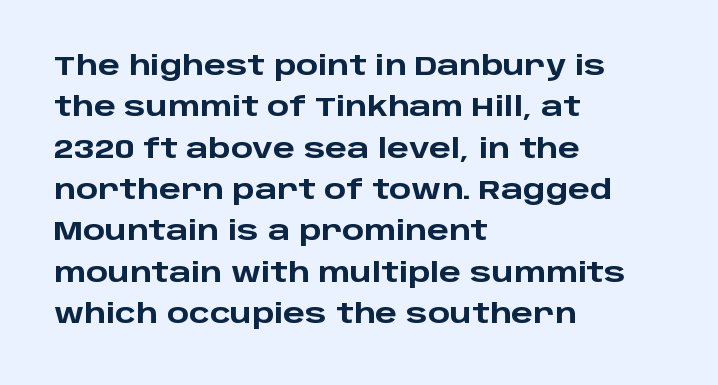
Descenders are the only things crossing below the line. Honestly, the row spacing looks completely unremarkable. The font is running at its bold setting. Inter-character spacing is left at the font's built-in metrics. Vertical strokes here are truly vertical.
